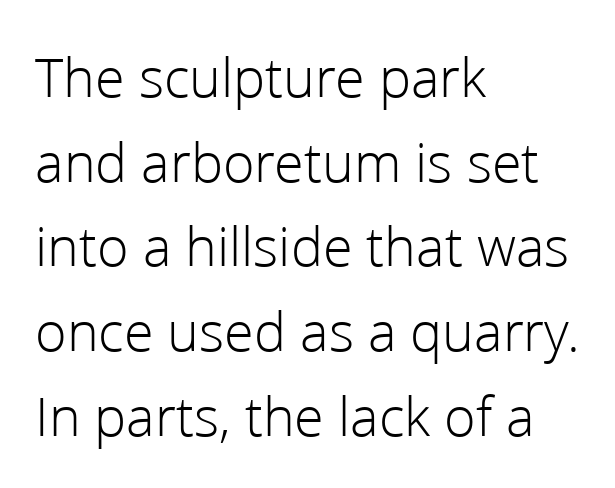
These lines stack with their left ends in a neat column. The line texture is even and compact thanks to regular tracking. You can tell from the bare stems that sans-serif type was used. The vertical gap from one line to the next is medium.
